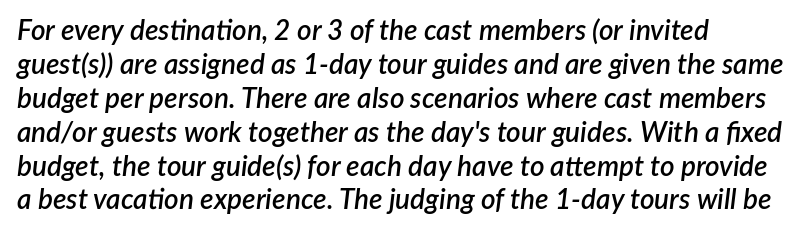
Q: Is the text bold? A: Semi-bold.
Q: Is the text italic (slanted)? A: Yes, it leans right by about 7 degrees.
Q: Is the text underlined? A: No.
Q: How is the paragraph aligned? A: Left-aligned.
Q: Is the spacing between letters normal or unusually wide? A: Normal.
Q: Width (condensed, normal, or wide)? A: Normal.
Q: Stroke contrast? A: Low.
Q: x-height? A: Medium.
Q: Monospaced? A: No.
